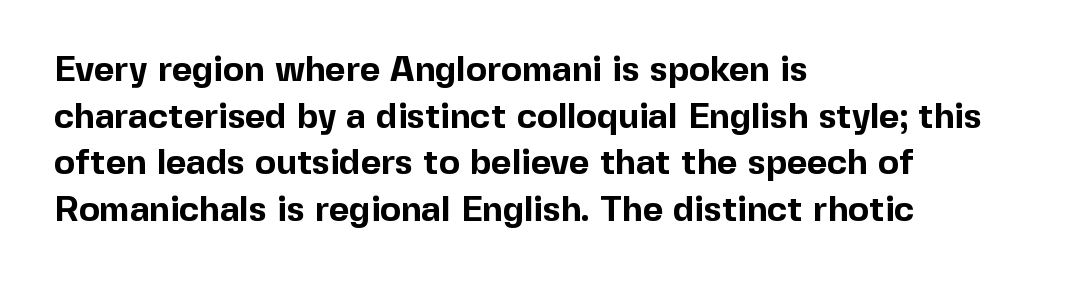
Q: Is the text bold? A: Yes.
Q: Is the text italic (slanted)? A: No, it is upright.
Q: Is the typeface a serif or a sans-serif typeface? A: Sans-serif.
Q: Is the text underlined? A: No.
Q: How is the paragraph aligned? A: Left-aligned.
Q: Is the spacing between letters normal or unusually wide? A: Normal.
Q: Is the spacing between lines tight, normal or loose? A: Normal.
Q: Width (condensed, normal, or wide)? A: Normal.
Q: x-height? A: Medium.
Q: Monospaced? A: No.
